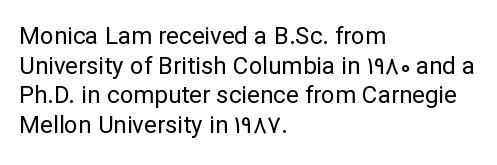
Words appear dense and cohesive because spacing is normal. Stem width sits at or under what a default text font uses. Honestly, there is no underline to notice here at all. The lettering stays uniformly vertical, giving the passage a roman look.
